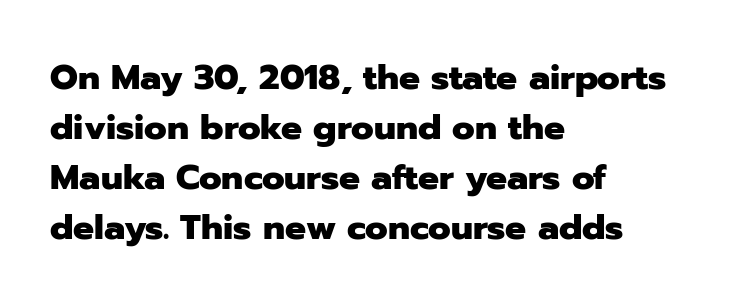
Q: Is the text bold? A: Yes.
Q: Is the text italic (slanted)? A: No, it is upright.
Q: Is the typeface a serif or a sans-serif typeface? A: Sans-serif.
Q: Is the text underlined? A: No.
Q: How is the paragraph aligned? A: Left-aligned.
Q: Is the spacing between letters normal or unusually wide? A: Normal.
Q: Is the spacing between lines tight, normal or loose? A: Normal.
Q: Width (condensed, normal, or wide)? A: Normal.
Q: Stroke contrast? A: Low.
Q: x-height? A: Medium.
Q: Monospaced? A: No.
